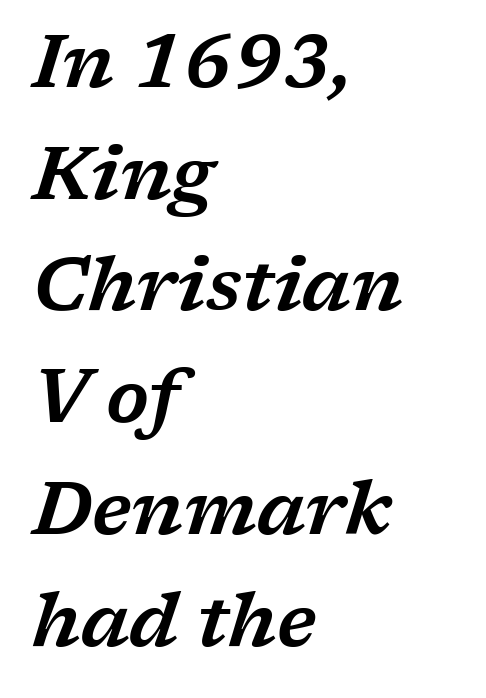
Q: Is the text italic (slanted)? A: Yes, it leans right by about 17 degrees.
Q: Is the typeface a serif or a sans-serif typeface? A: Serif.
Q: Is the text underlined? A: No.
Q: How is the paragraph aligned? A: Left-aligned.
Q: Is the spacing between letters normal or unusually wide? A: Normal.
Q: Is the spacing between lines tight, normal or loose? A: Normal.
Q: Width (condensed, normal, or wide)? A: Wide.
Q: Stroke contrast? A: Low.
Q: x-height? A: Medium.
Q: Monospaced? A: No.
